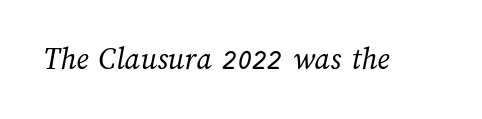
Q: Is the text bold? A: No.
Q: Is the text underlined? A: No.
Q: Is the spacing between letters normal or unusually wide? A: Normal.
Q: Width (condensed, normal, or wide)? A: Normal.
Q: Stroke contrast? A: Medium.
Q: x-height? A: Medium.
Q: Monospaced? A: No.
